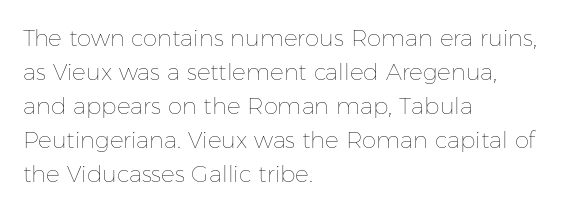
{"italic": "no", "bold": "no", "underline": "no", "align": "left", "line_spacing": "normal", "line_spacing_ratio": 1.48, "letter_spacing": "normal", "letter_spacing_em": 0.0, "glyph_px": 23}
